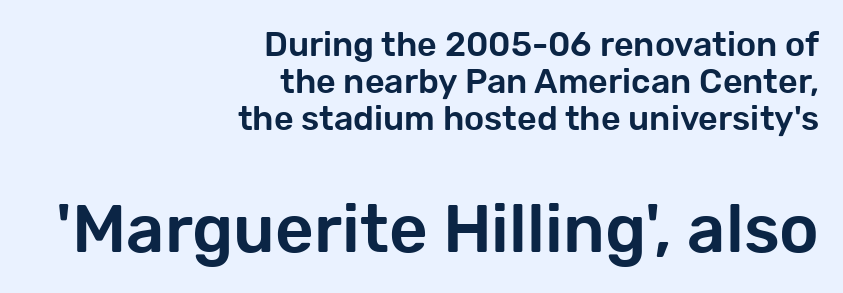
The image shows 67 px sans-serif type, upright; set right-aligned, tight line spacing (1.09x), normal letter spacing, not underlined; the second (bottom) block is 1.97x larger; low stroke contrast and a medium x-height.
